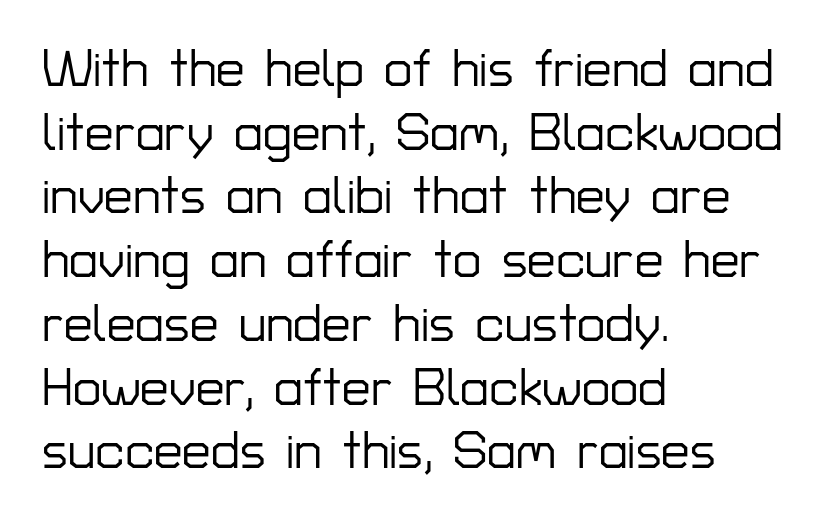
The passage shown is typeset with a sans-serif family. This sample has the flowing, uneven cadence of proportional lettering. The space beneath each line is pristine and unruled. Style check: upright. The paragraph shown leans on its left margin.
